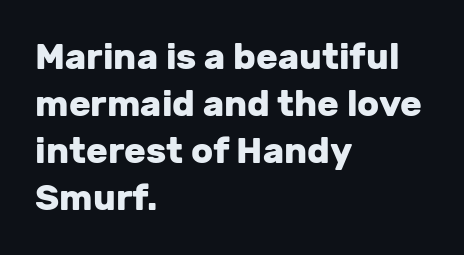
If you drew a line through each stem, it would be perfectly vertical. Chunky letters — that's bold for sure. One glance says typical: line gaps are just what's usual. All the whitespace from short lines collects on the right. Note the varied advance widths — an 'i' is clearly narrower than an 'm'. Default kerning and tracking; the words read as compact shapes.
